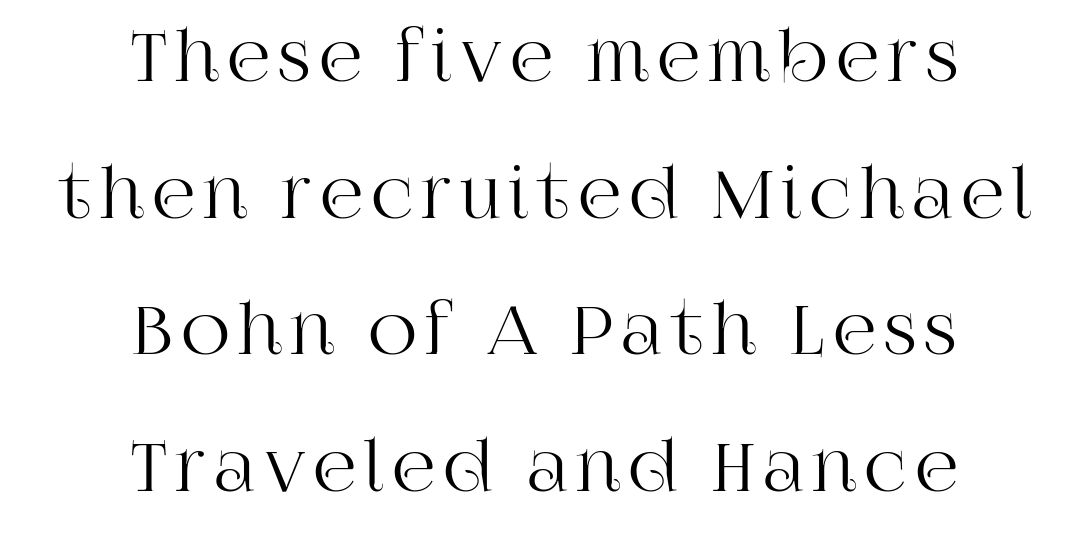
The image shows 68 px serif type, upright; set centered, loose line spacing (2.01x), not underlined; high stroke contrast and a large x-height.
